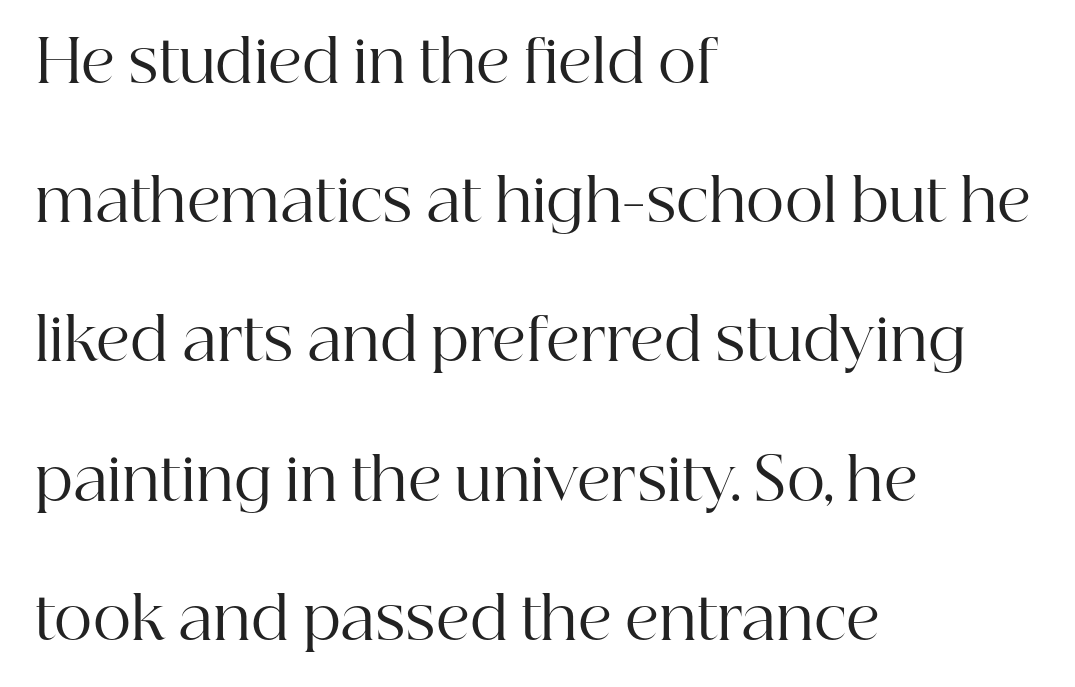
Q: Is the text bold? A: No.
Q: Is the text italic (slanted)? A: No, it is upright.
Q: Is the typeface a serif or a sans-serif typeface? A: Serif.
Q: Is the text underlined? A: No.
Q: How is the paragraph aligned? A: Left-aligned.
Q: Is the spacing between letters normal or unusually wide? A: Normal.
Q: Is the spacing between lines tight, normal or loose? A: Loose.
Q: Width (condensed, normal, or wide)? A: Normal.
Q: Stroke contrast? A: High.
Q: x-height? A: Medium.
Q: Monospaced? A: No.
